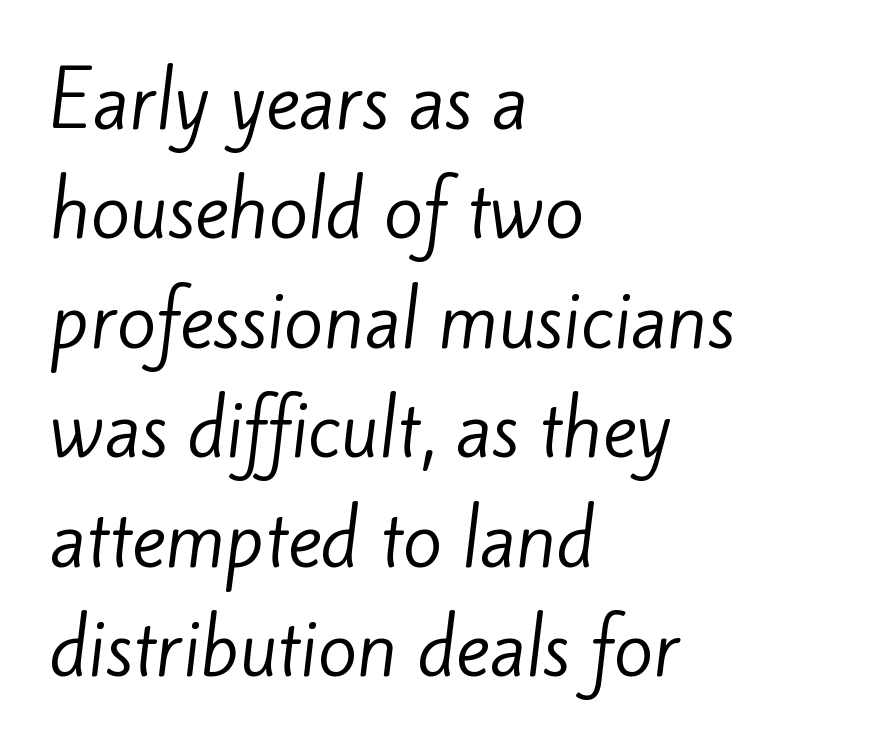
The image shows 72 px regular-weight sans-serif type; set left-aligned, normal line spacing (1.52x), normal letter spacing, not underlined; low stroke contrast and a small x-height.
